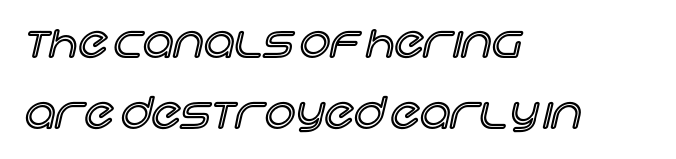
{"width": "normal", "x_height": "large", "monospaced": "no", "underline": "no", "align": "left", "line_spacing": "normal", "line_spacing_ratio": 1.64, "letter_spacing": "normal", "letter_spacing_em": 0.0, "glyph_px": 43}
